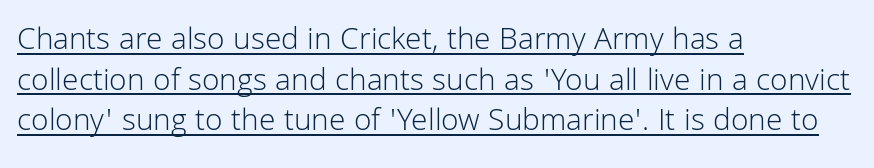
Q: Is the text bold? A: No.
Q: Is the text italic (slanted)? A: No, it is upright.
Q: Is the typeface a serif or a sans-serif typeface? A: Sans-serif.
Q: Is the text underlined? A: Yes.
Q: How is the paragraph aligned? A: Left-aligned.
Q: Is the spacing between letters normal or unusually wide? A: Normal.
Q: Is the spacing between lines tight, normal or loose? A: Normal.
Q: Width (condensed, normal, or wide)? A: Normal.
Q: Stroke contrast? A: Low.
Q: x-height? A: Medium.
Q: Monospaced? A: No.
